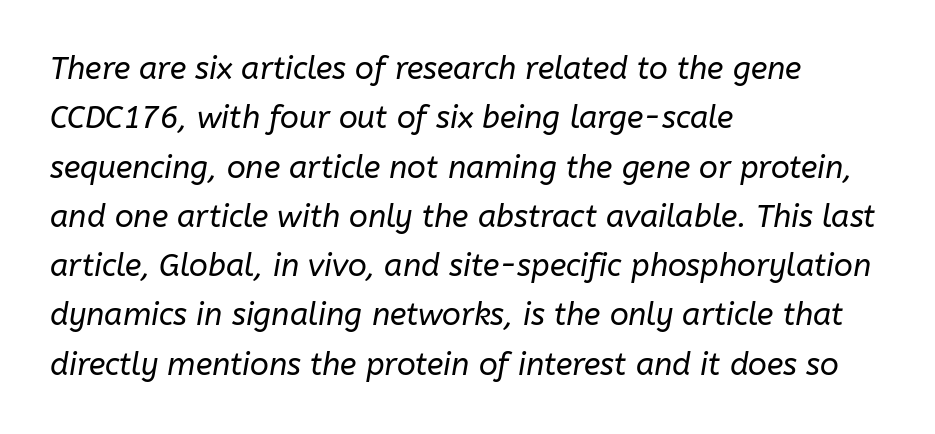
Q: Is the text bold? A: No.
Q: Is the text italic (slanted)? A: Yes, it leans right by about 10 degrees.
Q: Is the text underlined? A: No.
Q: How is the paragraph aligned? A: Left-aligned.
Q: Is the spacing between letters normal or unusually wide? A: Normal.
Q: Is the spacing between lines tight, normal or loose? A: Normal.
Q: Width (condensed, normal, or wide)? A: Normal.
Q: Stroke contrast? A: Low.
Q: x-height? A: Medium.
Q: Monospaced? A: No.
